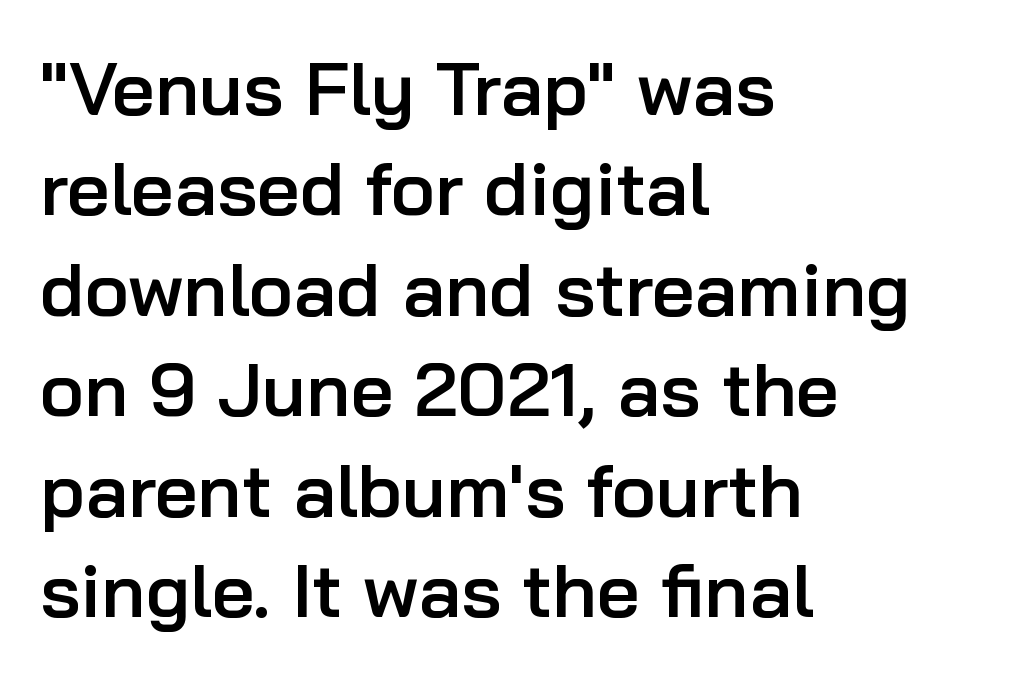
Q: Is the text bold? A: Semi-bold.
Q: Is the text italic (slanted)? A: No, it is upright.
Q: Is the typeface a serif or a sans-serif typeface? A: Sans-serif.
Q: Is the text underlined? A: No.
Q: How is the paragraph aligned? A: Left-aligned.
Q: Is the spacing between letters normal or unusually wide? A: Normal.
Q: Is the spacing between lines tight, normal or loose? A: Normal.
Q: Width (condensed, normal, or wide)? A: Normal.
Q: Stroke contrast? A: Low.
Q: x-height? A: Medium.
Q: Monospaced? A: No.
